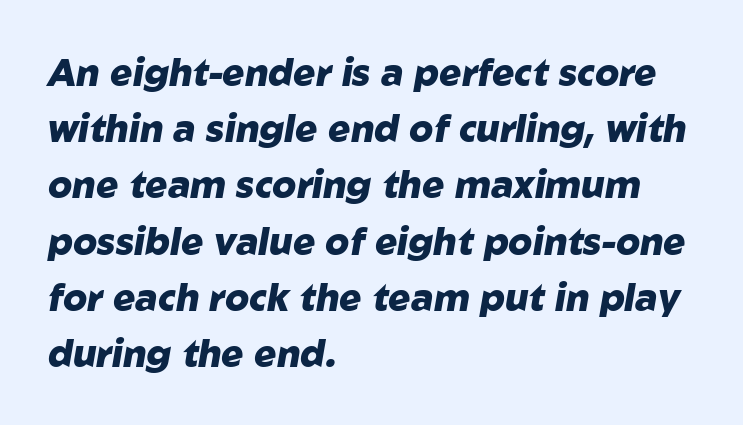
Baseline-to-baseline distance is the conventional proportion of letter height. Here the designer chose a conventional face with non-uniform glyph widths. Any mark beneath the type? The region is blank. You can tell it's italic because the verticals aren't actually vertical.
